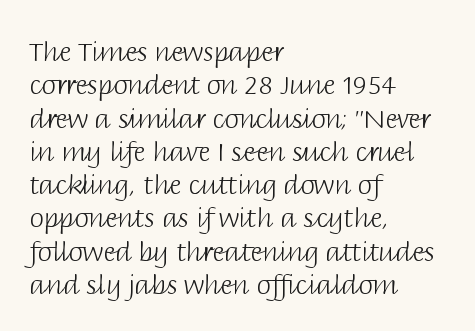
Q: Is the text bold? A: No.
Q: Is the text italic (slanted)? A: No, it is upright.
Q: Is the text underlined? A: No.
Q: How is the paragraph aligned? A: Left-aligned.
Q: Is the spacing between letters normal or unusually wide? A: Normal.
Q: Is the spacing between lines tight, normal or loose? A: Normal.
